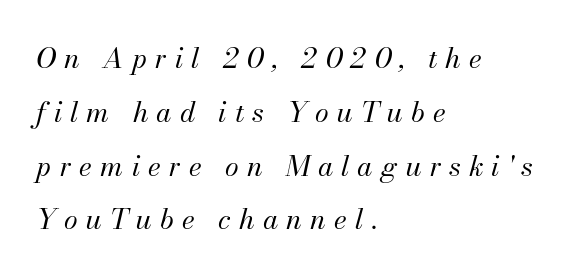
Unmarked baselines from the first word to the last. The cut favours lightness, reaching ordinary text weight at its darkest. These lines are rendered in a variable-pitch font. Glyph-to-glyph distance is far greater than everyday printed text. The rendering applies a slant to the glyphs. The compositor pushed each line to the left boundary.
